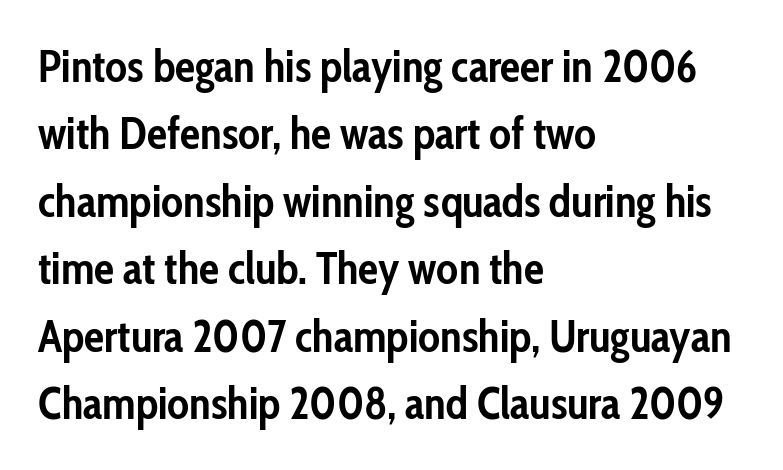
The image shows 45 px semibold, condensed sans-serif type, upright; set left-aligned, normal line spacing (1.5x), normal letter spacing, not underlined; low stroke contrast and a medium x-height.
